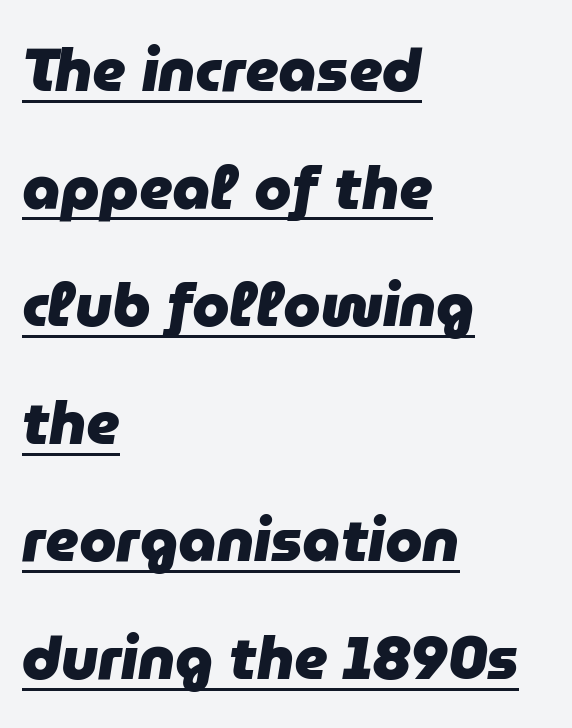
Think of a printed novel: that variable character pitch is what you see here. Reading down the block, your eye returns to a fixed left position each line. Loosely led — the rows are spread out. You can see a thin bar hugging the bottom of the glyphs.
